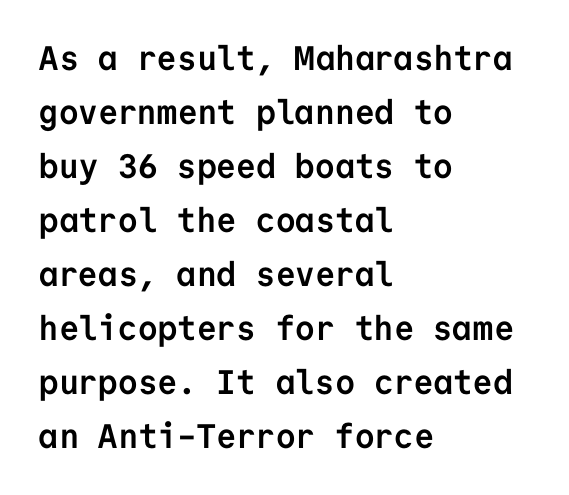
{"serif": "no", "italic": "no", "bold": "yes", "weight": "semibold", "width": "normal", "stroke_contrast": "low", "x_height": "medium", "monospaced": "yes", "underline": "no", "align": "left", "line_spacing": "normal", "line_spacing_ratio": 1.59, "letter_spacing": "normal", "letter_spacing_em": 0.0, "glyph_px": 34}
